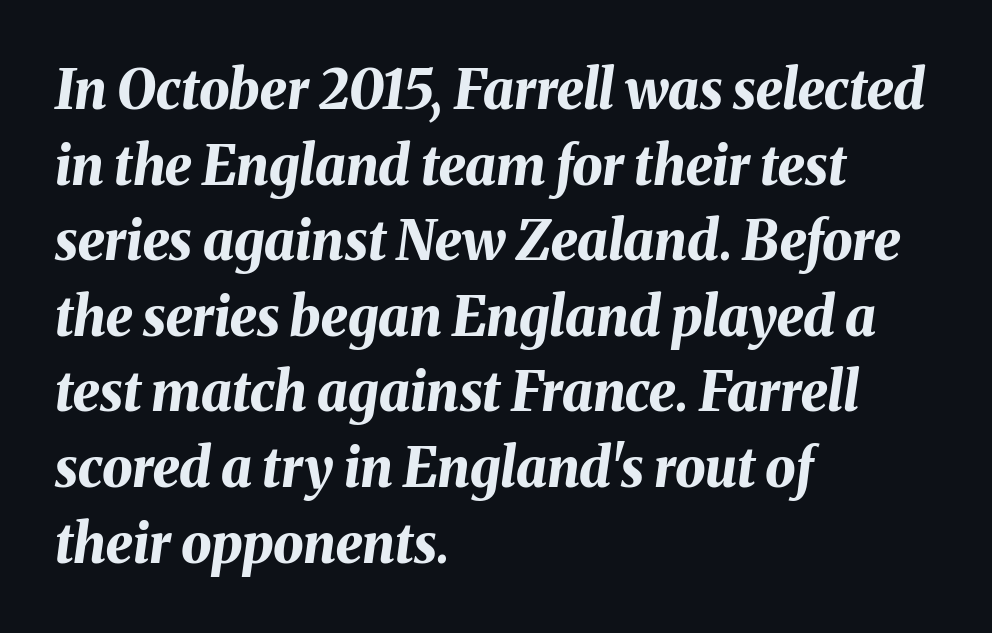
Does extra space separate the letters? No, they use regular spacing. Has an underline been added? It has not. Summary of vertical rhythm: regular, with standard interline spacing. Designer's note — italics engaged. The face used here is proportionally spaced, like ordinary book or web type. Typeset ragged right — the left edge is the straight one.
